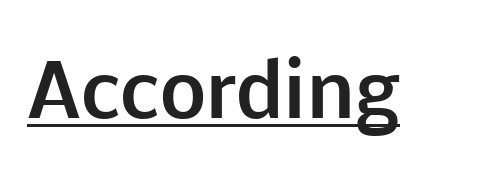
{"serif": "no", "italic": "no", "bold": "yes", "weight": "bold", "width": "normal", "stroke_contrast": "low", "x_height": "medium", "monospaced": "no", "underline": "yes", "letter_spacing": "normal", "letter_spacing_em": 0.0, "glyph_px": 73}
